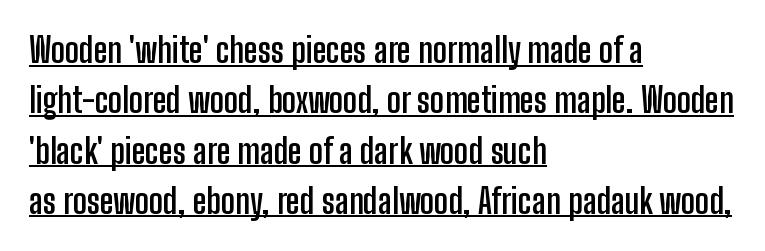
Spacing verdict: proportional, widths tailored to each character. These lines were composed using upright roman letters. The letters carry no serifs — their stems end cleanly without finishing strokes. Nobody touched the tracking dial on this one. Caption: bold face, heavy strokes.
